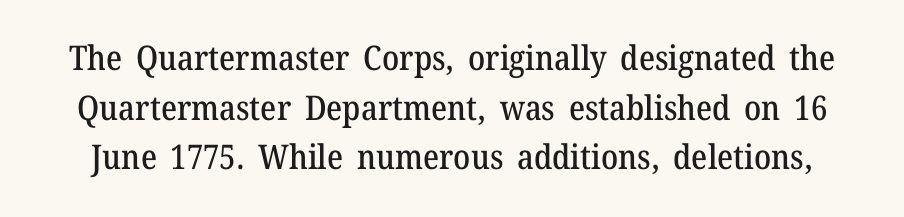
One glance says typical: line gaps are just what's usual. Italic: no, the glyphs are upright roman. Spacing verdict: proportional, widths tailored to each character. Check where the strokes stop: tiny serifs finish them off. The gap between lines stays unmarked. Look at the tracking — it's just the regular setting, nothing added.
